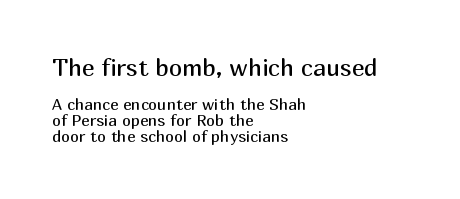
{"italic": "no", "bold": "no", "underline": "no", "align": "left", "line_spacing": "tight", "line_spacing_ratio": 0.97, "letter_spacing": "normal", "letter_spacing_em": 0.0, "larger_block": "first", "size_ratio": 1.5, "glyph_px": 24}
